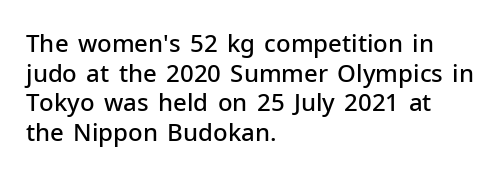
Q: Is the text bold? A: Semi-bold.
Q: Is the text italic (slanted)? A: No, it is upright.
Q: Is the text underlined? A: No.
Q: How is the paragraph aligned? A: Left-aligned.
Q: Is the spacing between letters normal or unusually wide? A: Normal.
